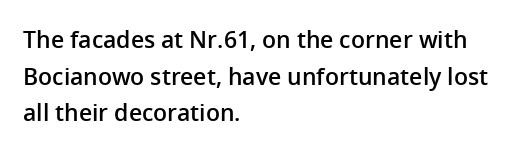
The type is set solid horizontally, with unmodified tracking. Visually the block forms a straight wall on the left and a jagged coastline on the right. Does the lettering tilt? It doesn't — this is upright. Baseline-to-baseline distance is the conventional proportion of letter height. Anything drawn beneath the words? Only blank space.
